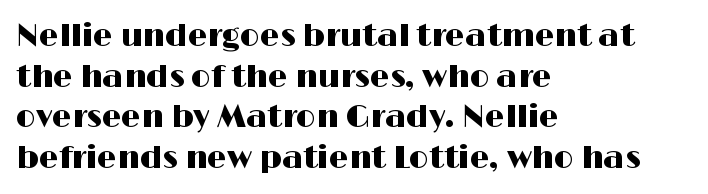
Q: Is the text italic (slanted)? A: No, it is upright.
Q: Is the typeface a serif or a sans-serif typeface? A: Sans-serif.
Q: Is the text underlined? A: No.
Q: How is the paragraph aligned? A: Left-aligned.
Q: Is the spacing between letters normal or unusually wide? A: Normal.
Q: Is the spacing between lines tight, normal or loose? A: Normal.
Q: Width (condensed, normal, or wide)? A: Wide.
Q: Stroke contrast? A: High.
Q: x-height? A: Medium.
Q: Monospaced? A: No.
